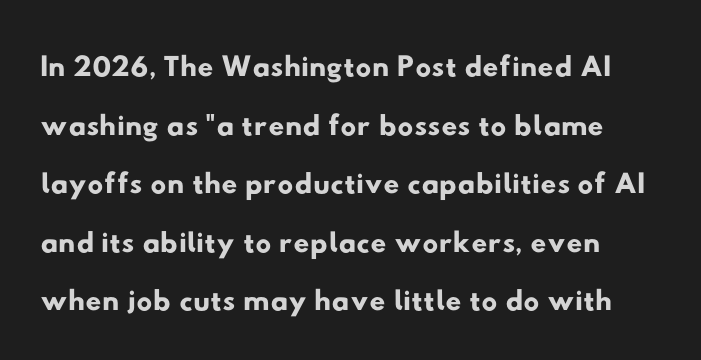
Spacing verdict: proportional, widths tailored to each character. A sans-serif font was chosen for this passage. The lines sit at an ordinary, default distance from one another. Rule under the text: the space is simply empty. In terms of letterspacing, this is plain default setting.
